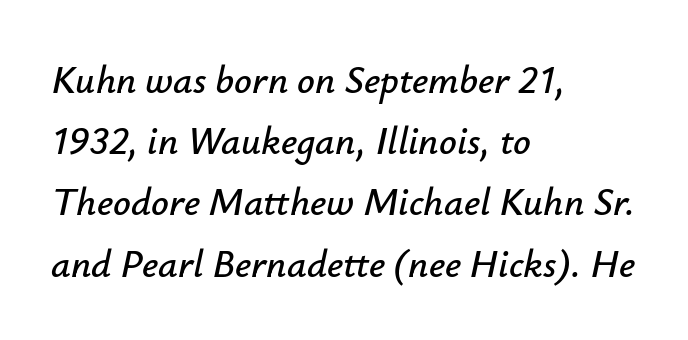
{"italic": "yes", "lean": "right", "slant_degrees": 12, "width": "normal", "stroke_contrast": "low", "x_height": "small", "monospaced": "no", "underline": "no", "align": "left", "line_spacing": "normal", "line_spacing_ratio": 1.57, "letter_spacing": "normal", "letter_spacing_em": 0.0, "glyph_px": 39}
